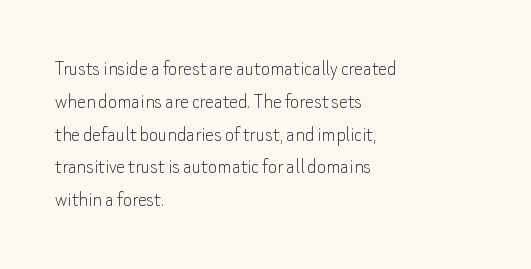
The image shows 22 px text type, upright; set left-aligned, normal line spacing (1.49x), normal letter spacing, not underlined.
